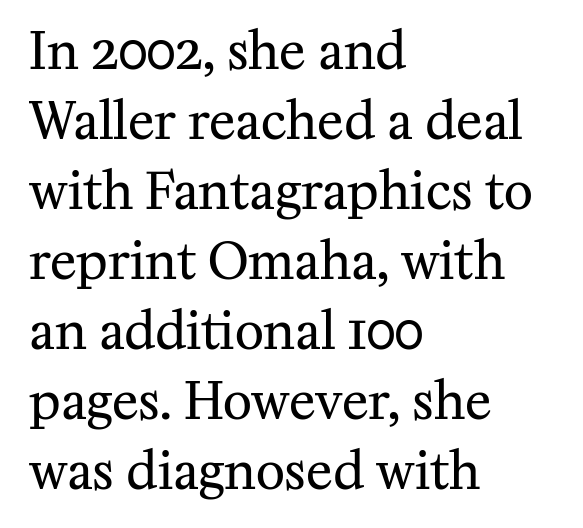
The image shows 50 px regular-weight serif type, upright; set left-aligned, normal line spacing (1.4x), normal letter spacing, not underlined; medium stroke contrast and a medium x-height.
